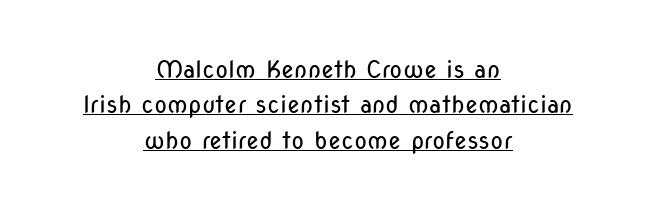
How would I describe the line gaps? Plain and ordinary. These lines stack symmetrically, like a column narrowing and widening about its center. Notice how the stems are strictly vertical — no italics here. Caption: standard tracking, unaltered. Underlining? Definitely there. Nothing heavy about these letters — not bold at all.
